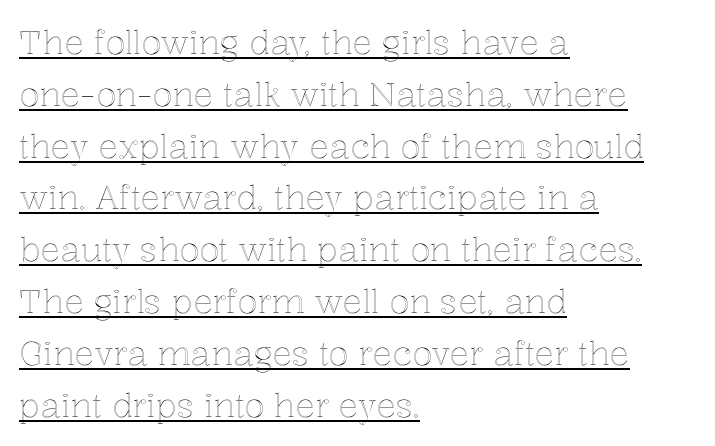
The image shows 33 px text type, upright; set left-aligned, normal line spacing (1.57x), normal letter spacing, underlined; a medium x-height.
